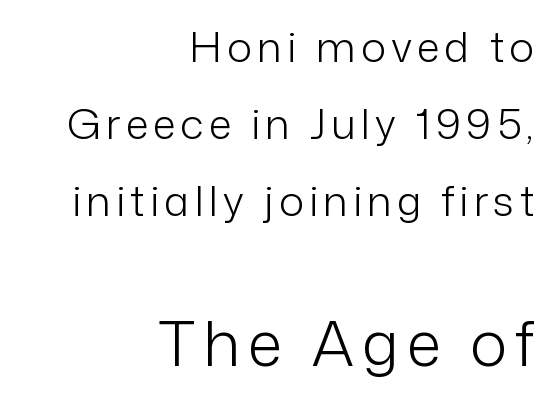
Q: Is the text bold? A: No.
Q: Is the text italic (slanted)? A: No, it is upright.
Q: Is the typeface a serif or a sans-serif typeface? A: Sans-serif.
Q: Is the text underlined? A: No.
Q: How is the paragraph aligned? A: Right-aligned.
Q: Which block of text is set in a larger size, the first (top) or the second (bottom)? A: The second (bottom) one.
Q: Width (condensed, normal, or wide)? A: Normal.
Q: Stroke contrast? A: Low.
Q: x-height? A: Medium.
Q: Monospaced? A: No.
